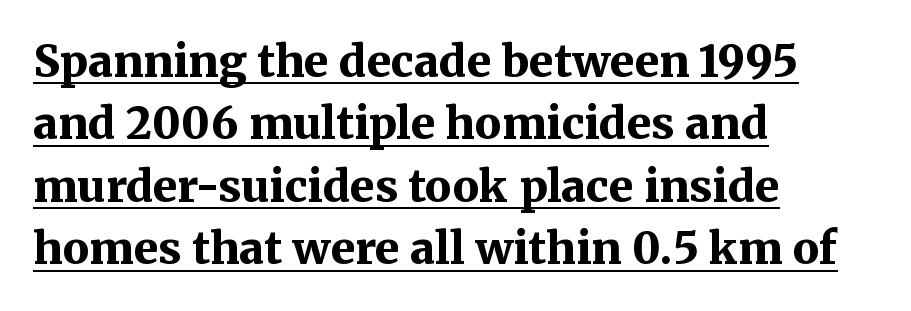
Q: Is the text bold? A: Yes.
Q: Is the text italic (slanted)? A: No, it is upright.
Q: Is the typeface a serif or a sans-serif typeface? A: Serif.
Q: Is the text underlined? A: Yes.
Q: How is the paragraph aligned? A: Left-aligned.
Q: Is the spacing between letters normal or unusually wide? A: Normal.
Q: Is the spacing between lines tight, normal or loose? A: Normal.
Q: Width (condensed, normal, or wide)? A: Normal.
Q: Stroke contrast? A: Medium.
Q: x-height? A: Medium.
Q: Monospaced? A: No.
